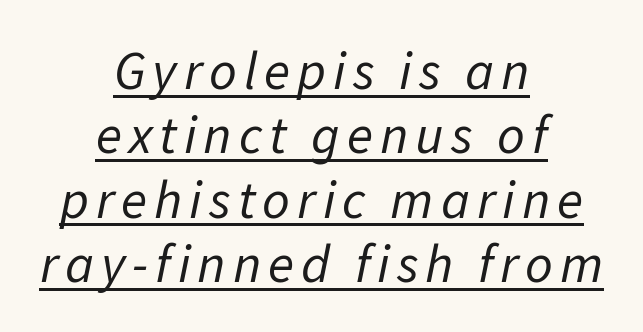
Q: Is the text bold? A: No.
Q: Is the text italic (slanted)? A: Yes, it leans right by about 11 degrees.
Q: Is the text underlined? A: Yes.
Q: How is the paragraph aligned? A: Centered.
Q: Width (condensed, normal, or wide)? A: Normal.
Q: Stroke contrast? A: Low.
Q: x-height? A: Medium.
Q: Monospaced? A: No.
